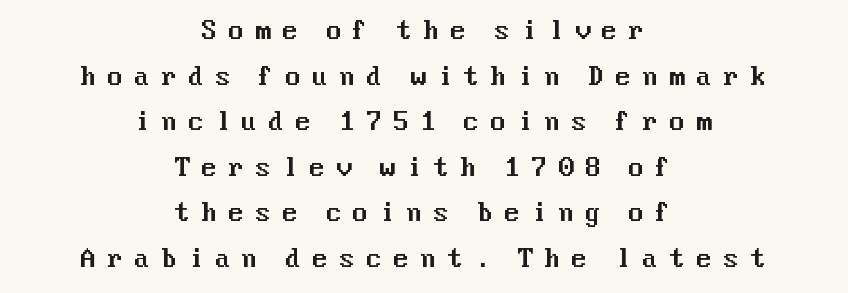
{"italic": "no", "underline": "no", "align": "center", "line_spacing": "loose", "line_spacing_ratio": 1.9, "letter_spacing": "wide", "letter_spacing_em": 0.43, "glyph_px": 24}
